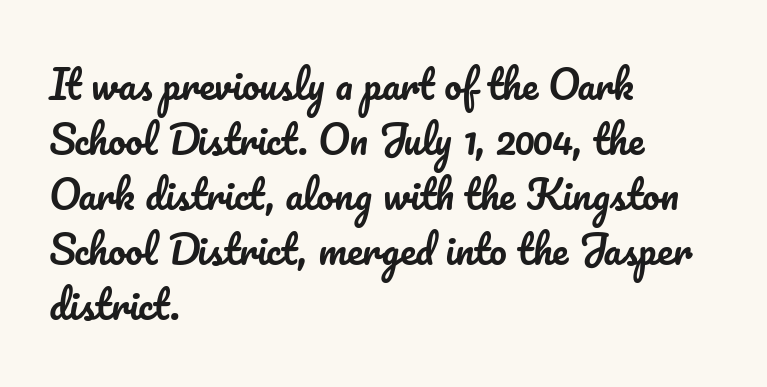
The passage is arranged the way most books set body copy — flush left. Varying glyph widths throughout — classic text-font behaviour. The horizontal fit of the characters is conventional and even. Bare-footed words on every line. The leading is moderate, giving the passage an even texture.
